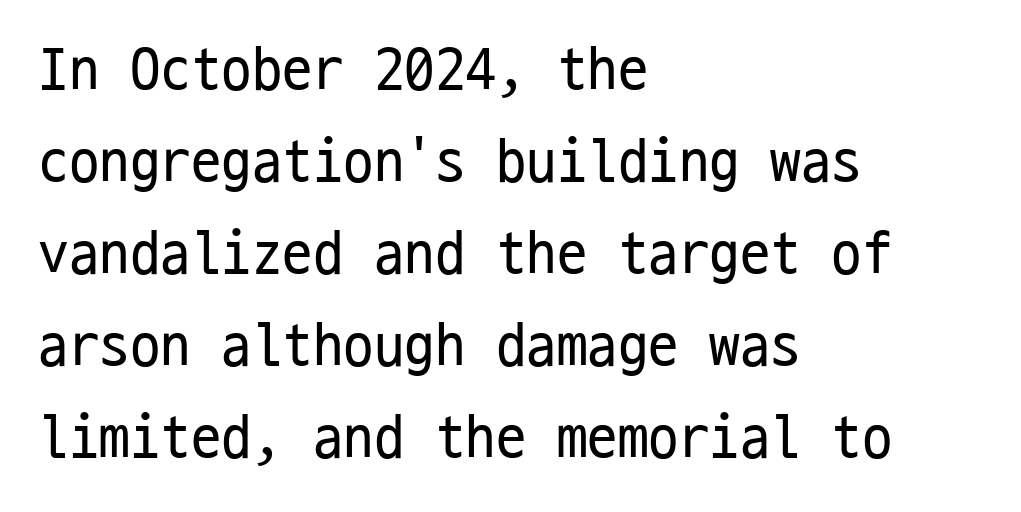
{"serif": "no", "italic": "no", "bold": "no", "weight": "regular", "width": "condensed", "stroke_contrast": "low", "x_height": "medium", "monospaced": "yes", "underline": "no", "align": "left", "line_spacing": "normal", "line_spacing_ratio": 1.51, "letter_spacing": "normal", "letter_spacing_em": 0.0, "glyph_px": 61}
